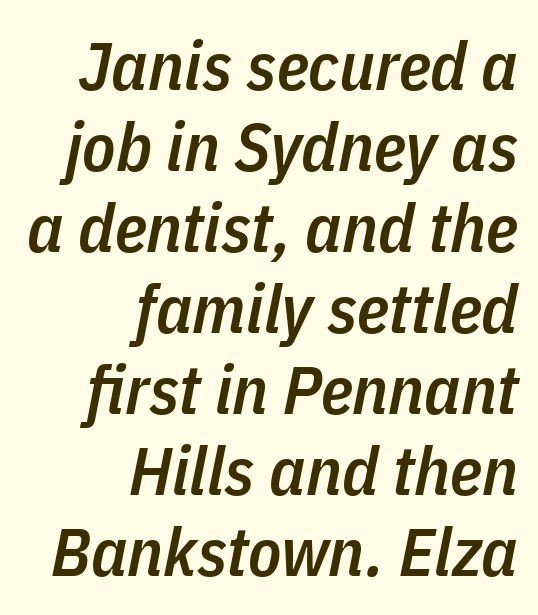
Stems and bowls a touch heavier than normal — semibold. Here the designer chose a conventional face with non-uniform glyph widths. All the whitespace from short lines collects on the left. When letters slant like this, we call the style italic. These lines keep a tight, regular rhythm from letter to letter.
